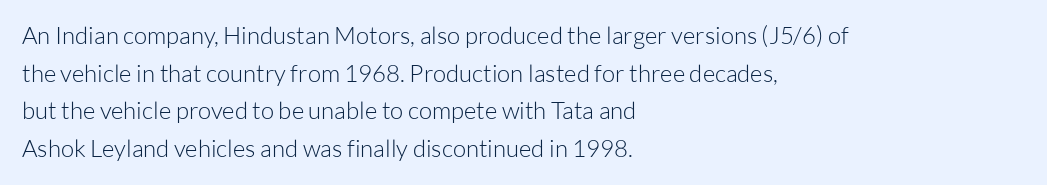
The setting favours the left margin, as ordinary paragraphs usually do. The face looks like a standard text weight, possibly lighter. Each row of text sits above clean, open space. Posture: straight, roman, zero tilt.
